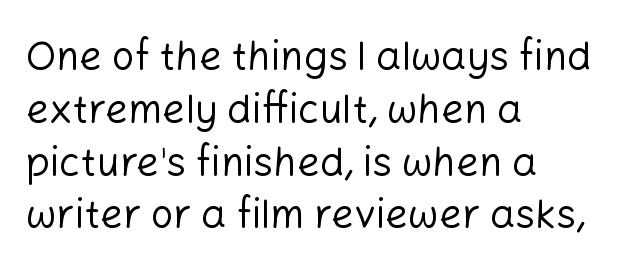
{"serif": "no", "italic": "no", "bold": "no", "weight": "regular", "width": "normal", "stroke_contrast": "low", "x_height": "medium", "monospaced": "no", "underline": "no", "align": "left", "line_spacing": "normal", "line_spacing_ratio": 1.32, "letter_spacing": "normal", "letter_spacing_em": 0.0, "glyph_px": 40}
